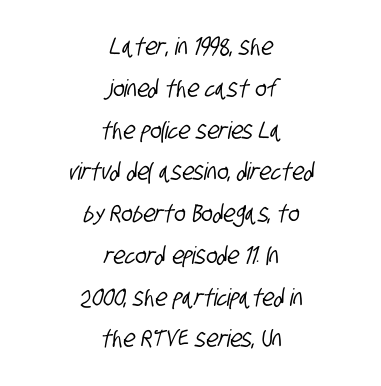
The image shows 24 px text type; set centered, line spacing 1.74x, normal letter spacing, not underlined.
